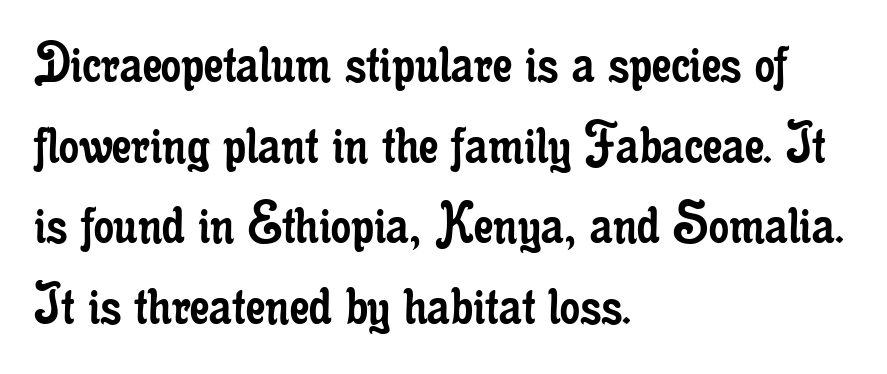
Q: Is the text bold? A: No.
Q: Is the text italic (slanted)? A: No, it is upright.
Q: Is the typeface a serif or a sans-serif typeface? A: Serif.
Q: Is the text underlined? A: No.
Q: How is the paragraph aligned? A: Left-aligned.
Q: Is the spacing between letters normal or unusually wide? A: Normal.
Q: Is the spacing between lines tight, normal or loose? A: Normal.
Q: Width (condensed, normal, or wide)? A: Condensed.
Q: Stroke contrast? A: Low.
Q: x-height? A: Small.
Q: Monospaced? A: No.
